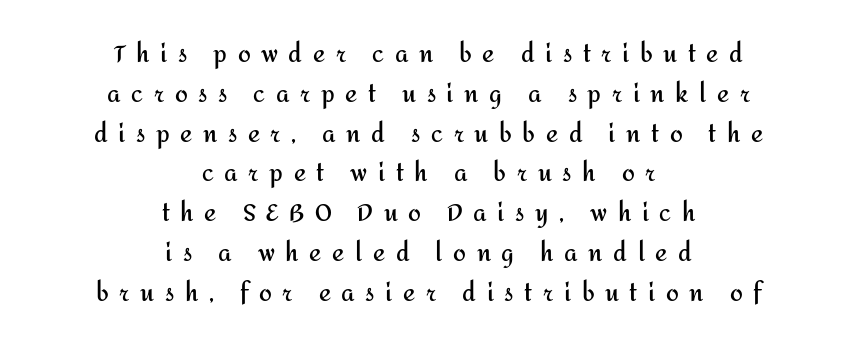
The axis of the letterforms is exactly vertical. This rendering widens character spacing well past its baseline value. The glyphs are unaccompanied by any horizontal stroke below them. Students, this is bold: see how much ink each stroke carries.
